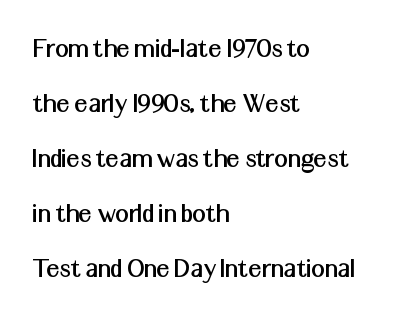
Caption: multi-line text, flush left, ragged right. Is this a fixed-width face? No — the glyphs have proportional, varying widths. The foot of each line stays bare and open. There is no visible air inserted between adjacent glyphs. A typesetter would mark this as roman, not italic.
